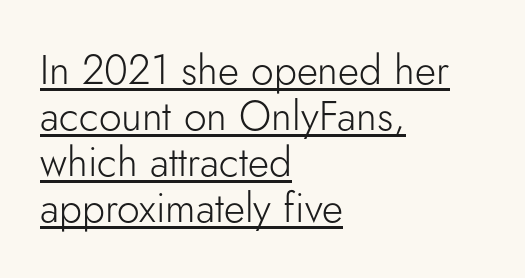
{"serif": "no", "italic": "no", "bold": "no", "weight": "light", "width": "normal", "stroke_contrast": "low", "x_height": "small", "monospaced": "no", "underline": "yes", "align": "left", "line_spacing": "tight", "line_spacing_ratio": 1.12, "letter_spacing": "normal", "letter_spacing_em": 0.0, "glyph_px": 41}
